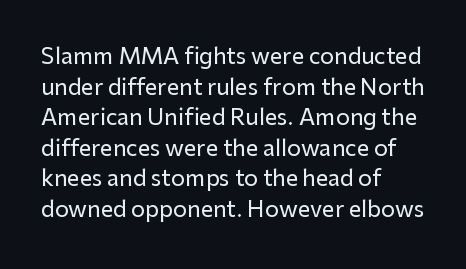
The image shows 22 px text type, upright; set left-aligned, normal line spacing (1.39x), normal letter spacing, not underlined.
